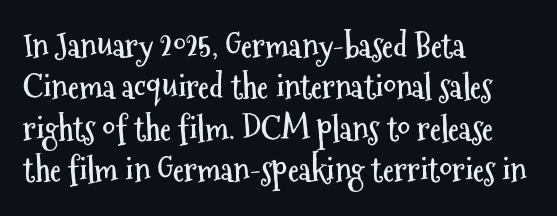
Q: Is the text bold? A: Yes.
Q: Is the text italic (slanted)? A: No, it is upright.
Q: Is the typeface a serif or a sans-serif typeface? A: Sans-serif.
Q: Is the text underlined? A: No.
Q: How is the paragraph aligned? A: Left-aligned.
Q: Is the spacing between letters normal or unusually wide? A: Normal.
Q: Is the spacing between lines tight, normal or loose? A: Normal.
Q: Width (condensed, normal, or wide)? A: Condensed.
Q: Stroke contrast? A: Medium.
Q: x-height? A: Medium.
Q: Monospaced? A: No.
